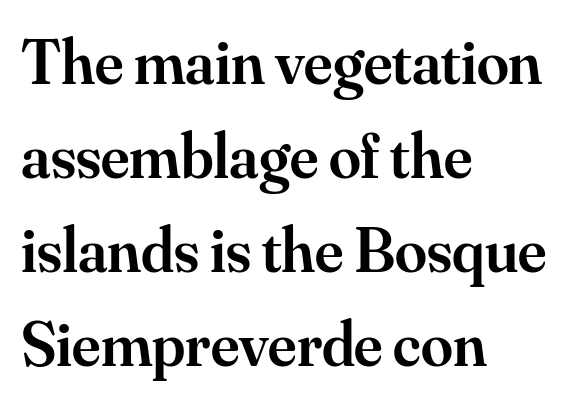
The rendering uses a semibold face; strokes are thickened but not to full bold. The letters carry serifs — small finishing strokes at the ends of their stems. Think of a printed novel: that variable character pitch is what you see here. Reading down the block, your eye returns to a fixed left position each line. Italic? Not at all — the glyphs are vertical.
